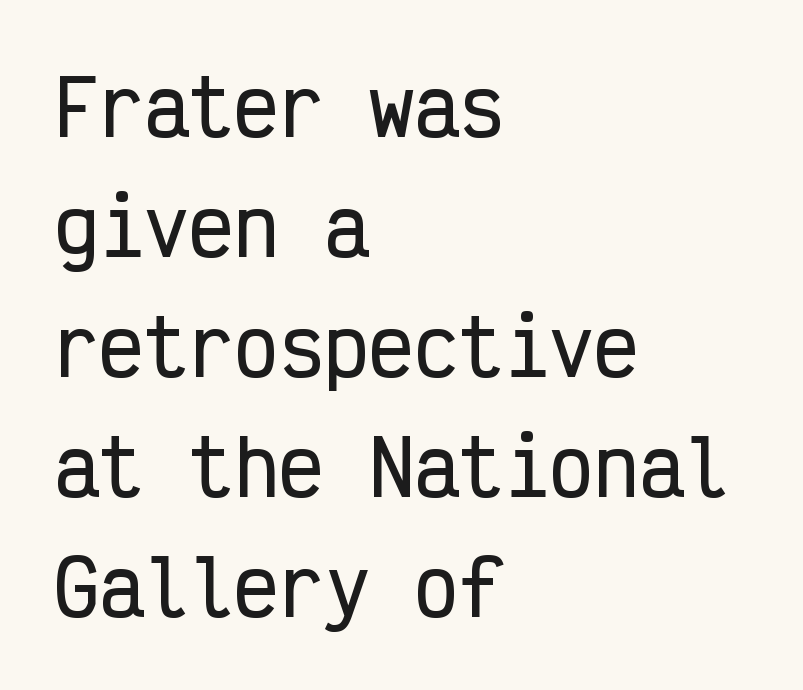
You could count columns in this text — the font is strictly monospaced. Clear beneath every line of the passage. How would I describe the line gaps? Plain and ordinary. The letters carry no serifs — their stems end cleanly without finishing strokes.
